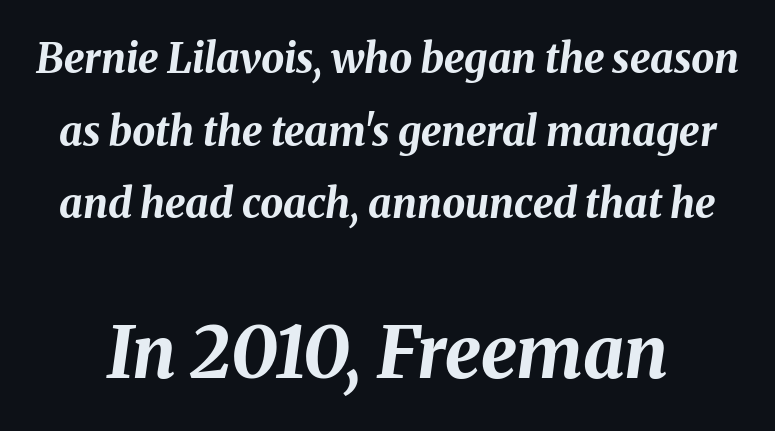
{"italic": "yes", "lean": "right", "slant_degrees": 8, "bold": "yes", "weight": "bold", "width": "normal", "stroke_contrast": "medium", "x_height": "medium", "monospaced": "no", "underline": "no", "line_spacing_ratio": 1.77, "letter_spacing": "normal", "letter_spacing_em": 0.0, "larger_block": "second", "size_ratio": 1.76, "glyph_px": 72}
